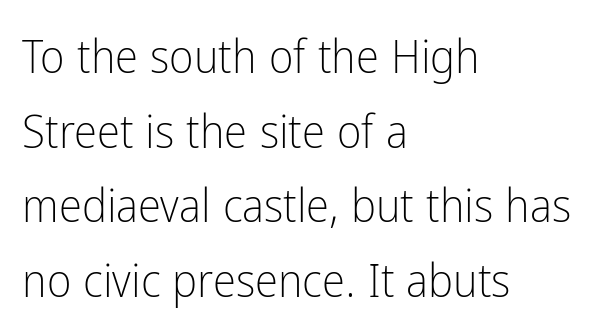
The image shows 47 px light, condensed sans-serif type, upright; set left-aligned, normal line spacing (1.59x), normal letter spacing, not underlined; low stroke contrast and a medium x-height.
